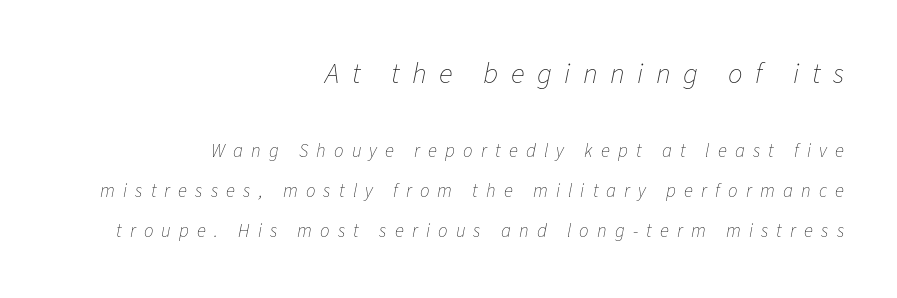
The letters are slanted; this is an italic face. Only glyphs here, with clear space below each row. The letters advance in unequal steps, a hallmark of proportional type. Reading top to bottom, the characters get smaller at the block break. A typesetter would call this heavily tracked-out type.
